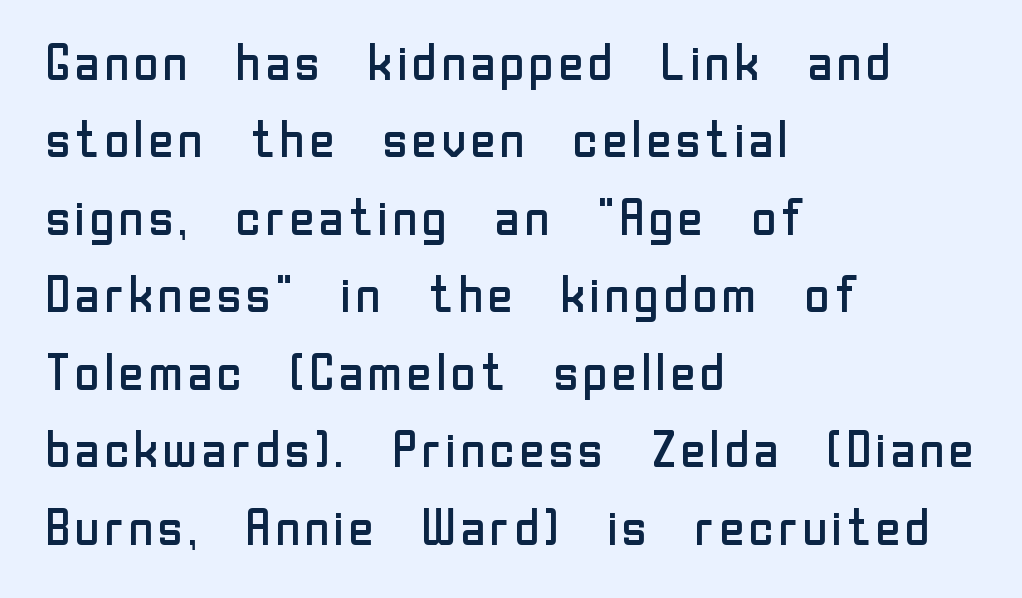
Q: Is the text bold? A: No.
Q: Is the text italic (slanted)? A: No, it is upright.
Q: Is the typeface a serif or a sans-serif typeface? A: Sans-serif.
Q: Is the text underlined? A: No.
Q: How is the paragraph aligned? A: Left-aligned.
Q: Is the spacing between letters normal or unusually wide? A: Normal.
Q: Is the spacing between lines tight, normal or loose? A: Normal.
Q: Width (condensed, normal, or wide)? A: Normal.
Q: Stroke contrast? A: Low.
Q: x-height? A: Medium.
Q: Monospaced? A: No.
